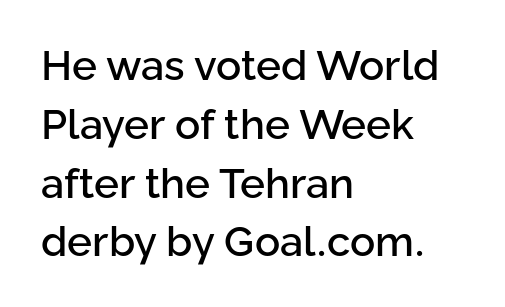
{"serif": "no", "italic": "no", "width": "normal", "stroke_contrast": "low", "x_height": "medium", "monospaced": "no", "underline": "no", "align": "left", "line_spacing": "normal", "line_spacing_ratio": 1.4, "letter_spacing": "normal", "letter_spacing_em": 0.0, "glyph_px": 42}
